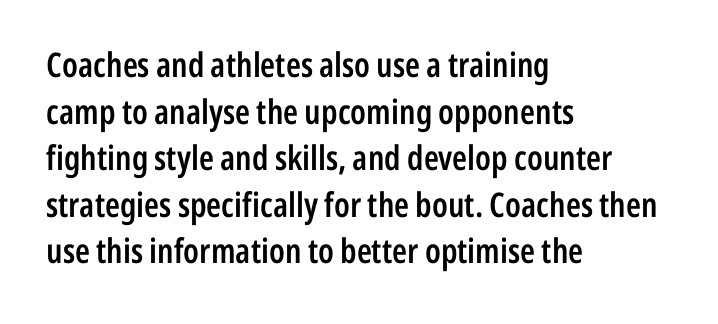
{"serif": "no", "italic": "no", "bold": "semi", "weight": "semibold", "width": "condensed", "stroke_contrast": "low", "x_height": "medium", "monospaced": "no", "underline": "no", "align": "left", "line_spacing": "normal", "line_spacing_ratio": 1.37, "letter_spacing": "normal", "letter_spacing_em": 0.0, "glyph_px": 34}
